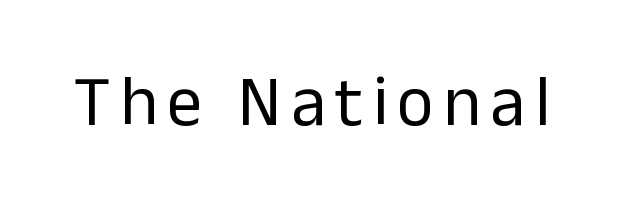
The image shows 71 px regular-weight sans-serif type, upright; set not underlined; low stroke contrast and a medium x-height.
